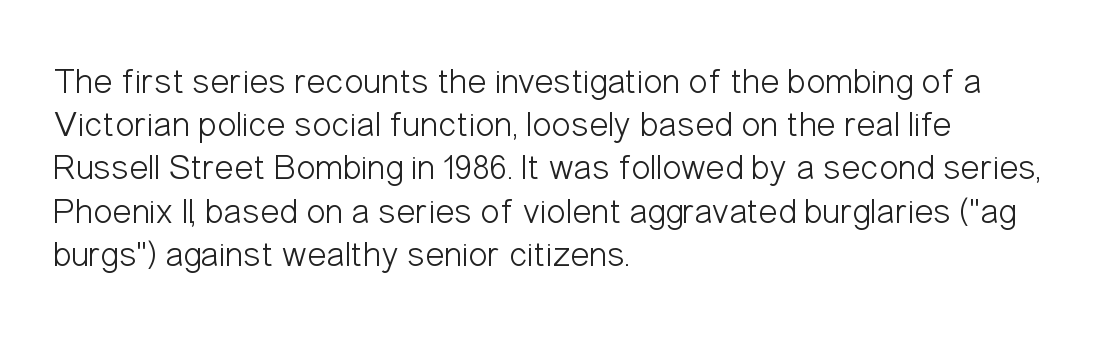
{"serif": "no", "italic": "no", "bold": "no", "weight": "light", "width": "condensed", "stroke_contrast": "low", "x_height": "medium", "monospaced": "no", "underline": "no", "align": "left", "line_spacing_ratio": 1.2, "letter_spacing": "normal", "letter_spacing_em": 0.0, "glyph_px": 36}
